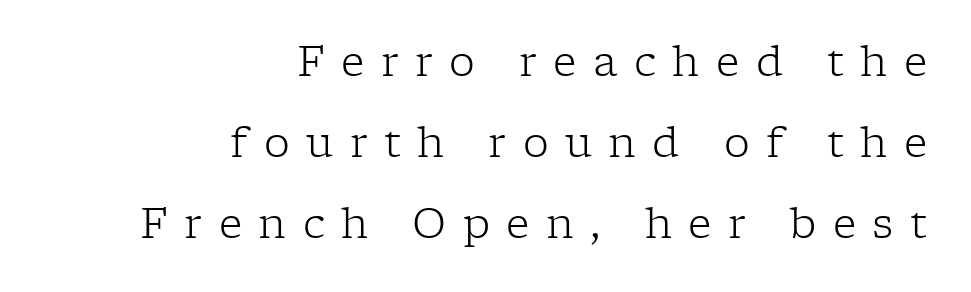
Q: Is the text bold? A: No.
Q: Is the text italic (slanted)? A: No, it is upright.
Q: Is the typeface a serif or a sans-serif typeface? A: Serif.
Q: Is the text underlined? A: No.
Q: How is the paragraph aligned? A: Right-aligned.
Q: Is the spacing between letters normal or unusually wide? A: Unusually wide.
Q: Is the spacing between lines tight, normal or loose? A: Loose.
Q: Width (condensed, normal, or wide)? A: Normal.
Q: Stroke contrast? A: Low.
Q: x-height? A: Medium.
Q: Monospaced? A: No.
